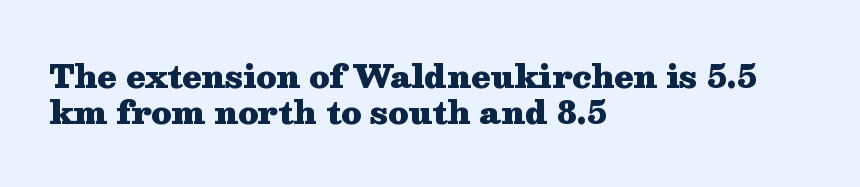
{"serif": "yes", "italic": "no", "bold": "yes", "weight": "heavy", "width": "wide", "stroke_contrast": "medium", "x_height": "medium", "monospaced": "no", "underline": "no", "align": "left", "line_spacing_ratio": 1.16, "letter_spacing": "normal", "letter_spacing_em": 0.0, "glyph_px": 31}
